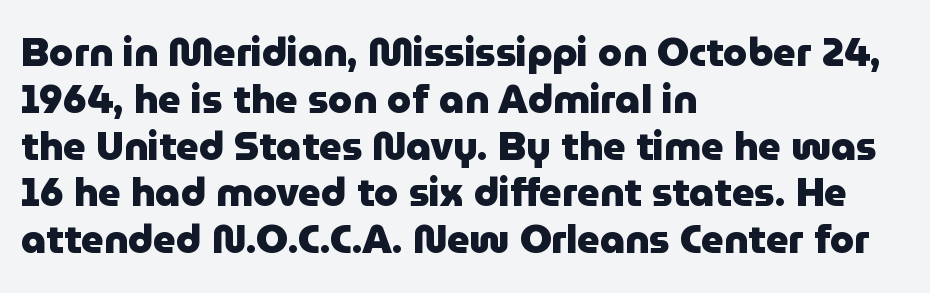
Q: Is the text bold? A: Yes.
Q: Is the text italic (slanted)? A: No, it is upright.
Q: Is the typeface a serif or a sans-serif typeface? A: Sans-serif.
Q: Is the text underlined? A: No.
Q: How is the paragraph aligned? A: Left-aligned.
Q: Is the spacing between letters normal or unusually wide? A: Normal.
Q: Width (condensed, normal, or wide)? A: Normal.
Q: Stroke contrast? A: Low.
Q: x-height? A: Medium.
Q: Monospaced? A: No.
